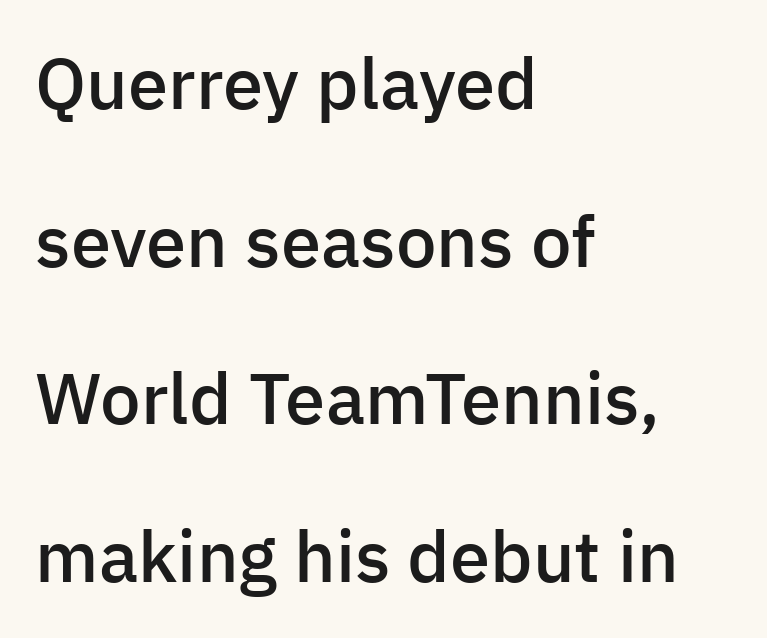
No italicization has been applied; the sample stays upright. A typesetter would call this proportional, since set widths differ per character. These lines carry some extra weight — a demibold, not a full bold. The words here are not underlined.
